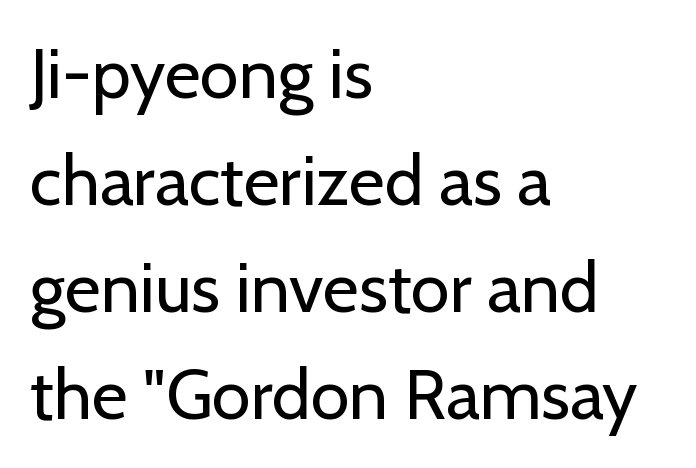
The image shows 70 px regular-weight sans-serif type, upright; set left-aligned, normal line spacing (1.53x), normal letter spacing, not underlined; low stroke contrast and a medium x-height.
